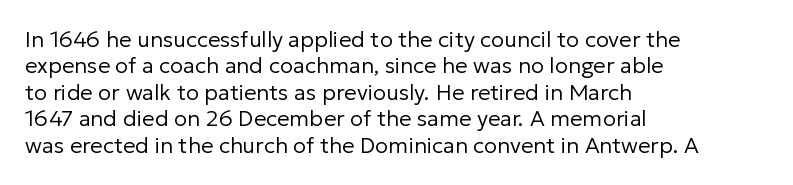
{"italic": "no", "bold": "no", "underline": "no", "align": "left", "line_spacing_ratio": 1.2, "letter_spacing": "normal", "letter_spacing_em": 0.0, "glyph_px": 22}
